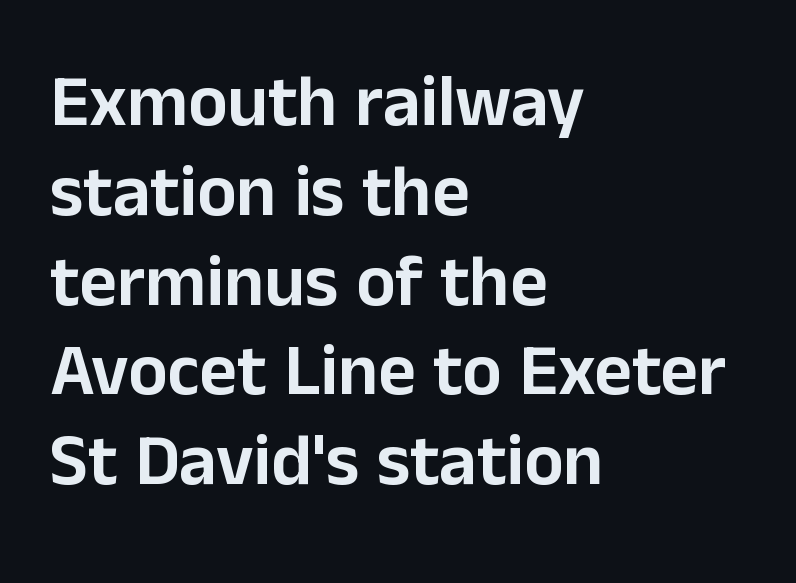
The image shows 73 px sans-serif type, upright; set left-aligned, line spacing 1.23x, normal letter spacing, not underlined; low stroke contrast and a medium x-height.
